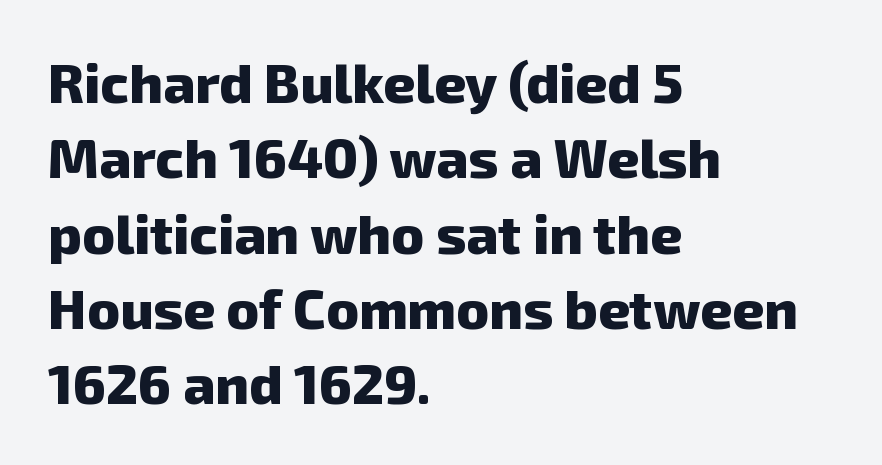
The image shows 55 px heavy sans-serif type; set left-aligned, normal line spacing (1.37x), normal letter spacing, not underlined; low stroke contrast and a medium x-height.
